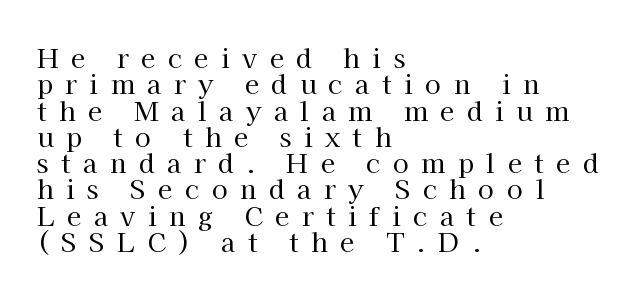
The image shows 26 px text type, upright; set left-aligned, tight line spacing (1.01x), unusually wide letter spacing (+0.48 em), not underlined.
